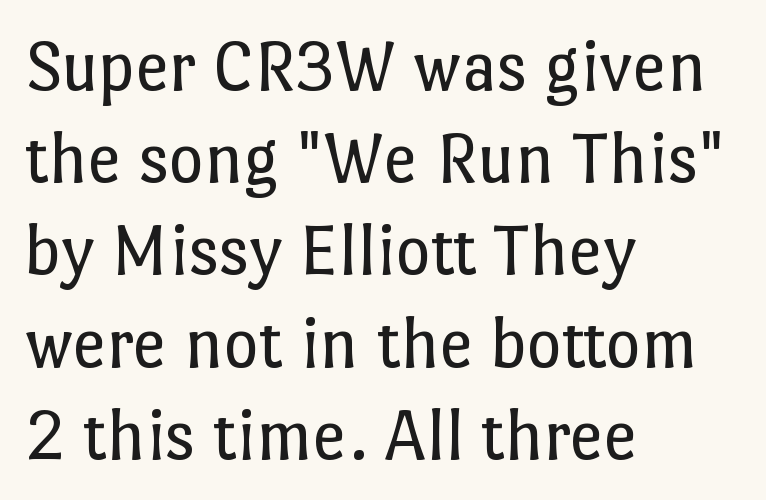
Q: Is the text bold? A: No.
Q: Is the text italic (slanted)? A: No, it is upright.
Q: Is the text underlined? A: No.
Q: How is the paragraph aligned? A: Left-aligned.
Q: Is the spacing between letters normal or unusually wide? A: Normal.
Q: Width (condensed, normal, or wide)? A: Normal.
Q: Stroke contrast? A: Low.
Q: x-height? A: Medium.
Q: Monospaced? A: No.
